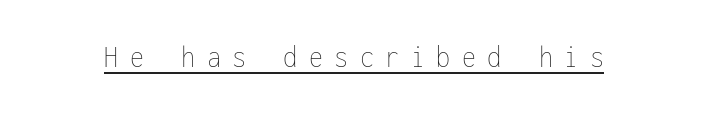
Q: Is the text bold? A: No.
Q: Is the text italic (slanted)? A: No, it is upright.
Q: Is the text underlined? A: Yes.
Q: Is the spacing between letters normal or unusually wide? A: Unusually wide.
Q: Width (condensed, normal, or wide)? A: Condensed.
Q: Stroke contrast? A: Low.
Q: x-height? A: Medium.
Q: Monospaced? A: Yes.
